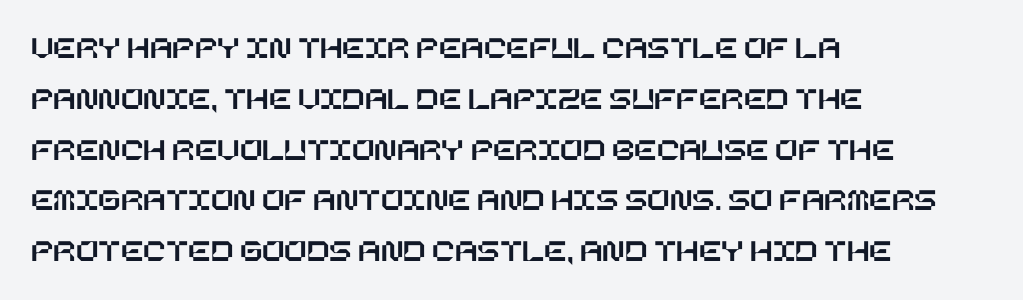
The image shows 33 px text type, upright; set left-aligned, normal line spacing (1.54x), normal letter spacing, not underlined; low stroke contrast and a large x-height.
